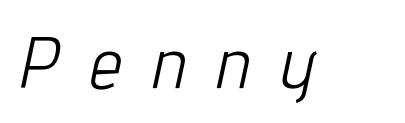
These lines have a slow, spaced-out rhythm from letter to letter. Plain, unruled lines of type. This reads as an unemphasized weight, regular at the heaviest. An italicized treatment has been applied to the whole sample. Spacing verdict: proportional, widths tailored to each character.
